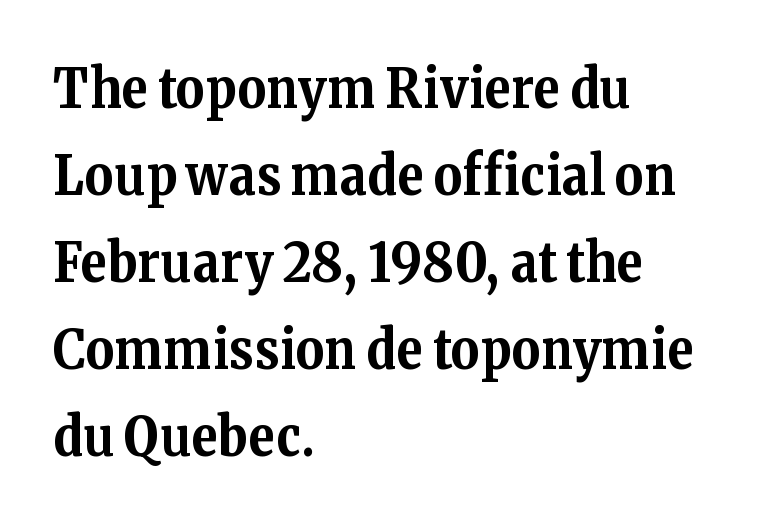
The image shows 55 px bold serif type, upright; set left-aligned, normal line spacing (1.58x), normal letter spacing, not underlined; medium stroke contrast and a medium x-height.
